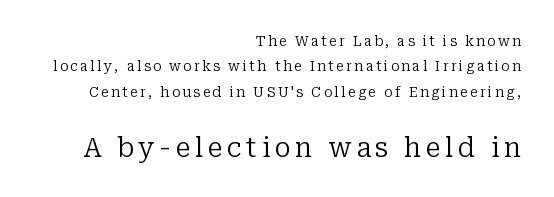
The image shows 27 px text type, upright; set right-aligned, line spacing 1.81x, not underlined; the second (bottom) block is 1.93x larger.
